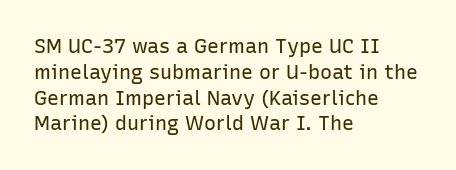
{"italic": "no", "bold": "no", "underline": "no", "align": "left", "line_spacing": "normal", "line_spacing_ratio": 1.29, "letter_spacing": "normal", "letter_spacing_em": 0.0, "glyph_px": 20}
